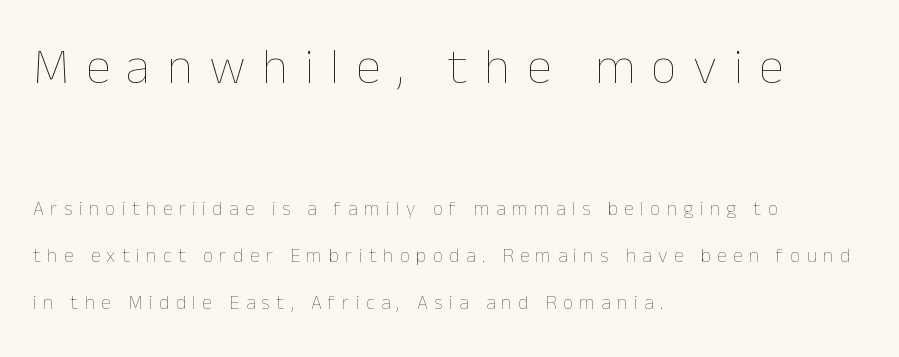
The letters advance in unequal steps, a hallmark of proportional type. This sample uses expanded letter spacing, leaving extra air between glyphs. Block one is the big one; block two sits smaller underneath. You can tell it's not italic because the verticals are truly vertical. Nobody drew a line under any word here. Horizontal alignment here is leftward, the default for most running prose.
